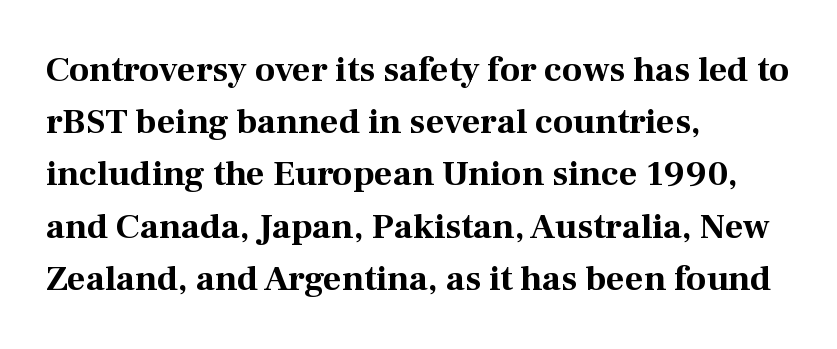
The compositor pushed each line to the left boundary. The specimen reads as upright at a glance. Is the letter spacing exaggerated? No — it looks like the ordinary default. Old-style or modern, the face here clearly has serifs. You could not count columns in this text — the font is proportionally spaced.
